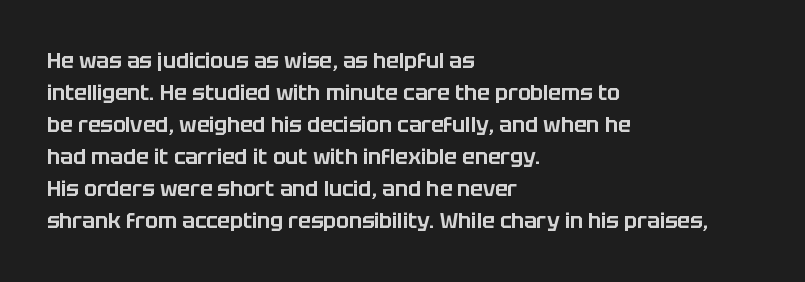
The image shows 21 px text type, upright; set left-aligned, normal line spacing (1.52x), normal letter spacing, not underlined.
